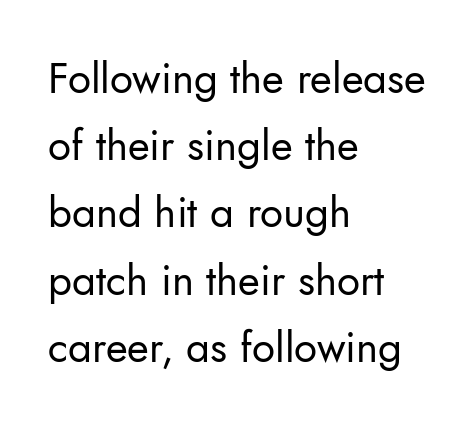
The image shows 42 px regular-weight sans-serif type, upright; set left-aligned, normal line spacing (1.6x), normal letter spacing, not underlined; low stroke contrast and a small x-height.
